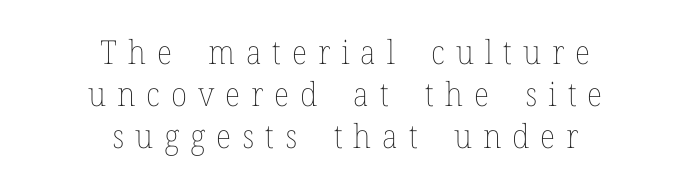
The tracking reads as deliberately expanded to a designer's eye. Every row of glyphs is offset so its center matches the block's center. Underlining? Definitely not there. Spacing verdict: proportional, widths tailored to each character. Is the stroke heavy? The answer is a plain regular-or-lighter.
